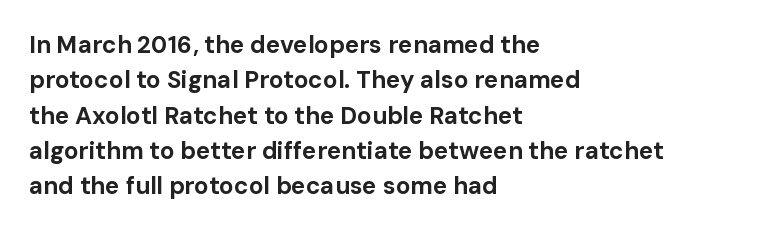
The baseline area is clear. Rendered with straight, roman letterforms. The face used here has the dense, thick strokes of a bold. One-word summary of the alignment: left.
